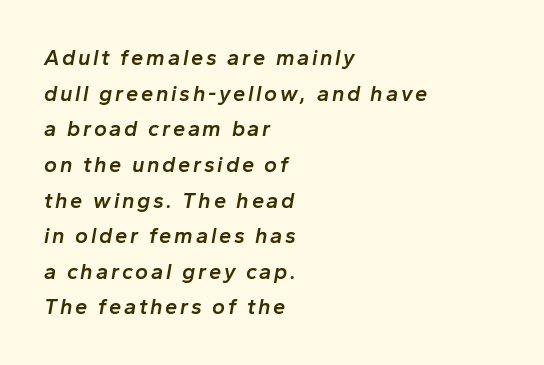
The image shows 22 px text type, italic (leaning right); set left-aligned, normal line spacing (1.62x), not underlined.
